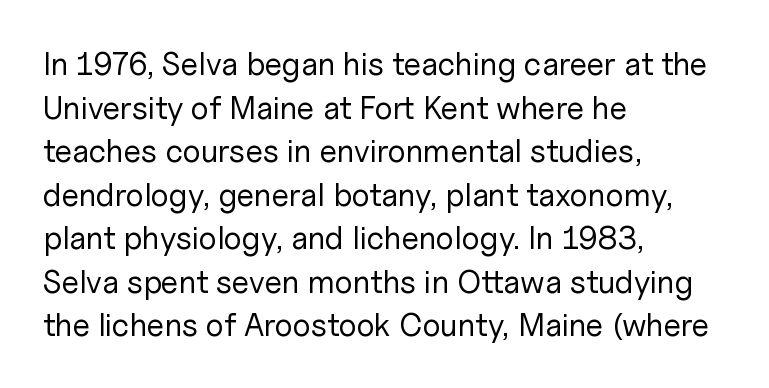
Q: Is the text bold? A: No.
Q: Is the text italic (slanted)? A: No, it is upright.
Q: Is the typeface a serif or a sans-serif typeface? A: Sans-serif.
Q: Is the text underlined? A: No.
Q: How is the paragraph aligned? A: Left-aligned.
Q: Is the spacing between letters normal or unusually wide? A: Normal.
Q: Is the spacing between lines tight, normal or loose? A: Normal.
Q: Width (condensed, normal, or wide)? A: Normal.
Q: Stroke contrast? A: Low.
Q: x-height? A: Medium.
Q: Monospaced? A: No.
